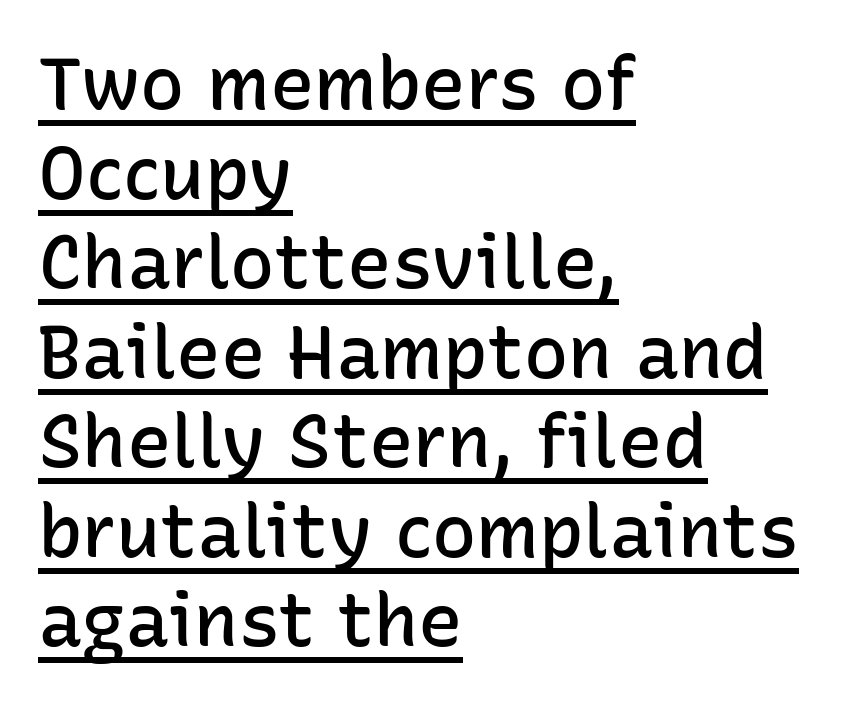
Is the letter spacing exaggerated? No — it looks like the ordinary default. Descenders here cross a horizontal rule under the line. Leftover space on each line is placed entirely after the last word. A semibold gives these letters moderate extra thickness, short of bold. Are there feet on the stems? There aren't — it's a sans.
